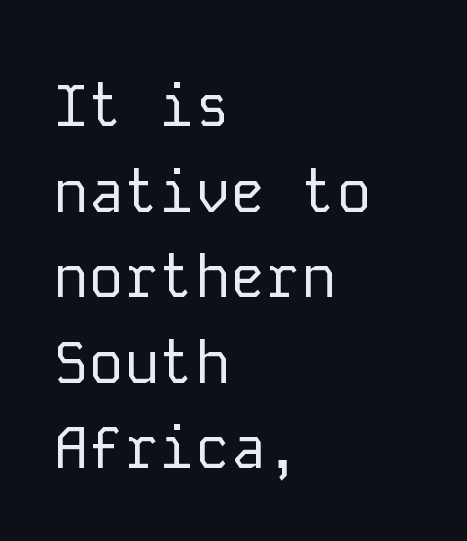
Spacing between characters is what you'd get straight out of the box. This is not heavy type; no bold has been used. The lettering holds an erect, upright posture throughout. Summary of vertical rhythm: regular, with standard interline spacing. Underlining? Definitely not there.
